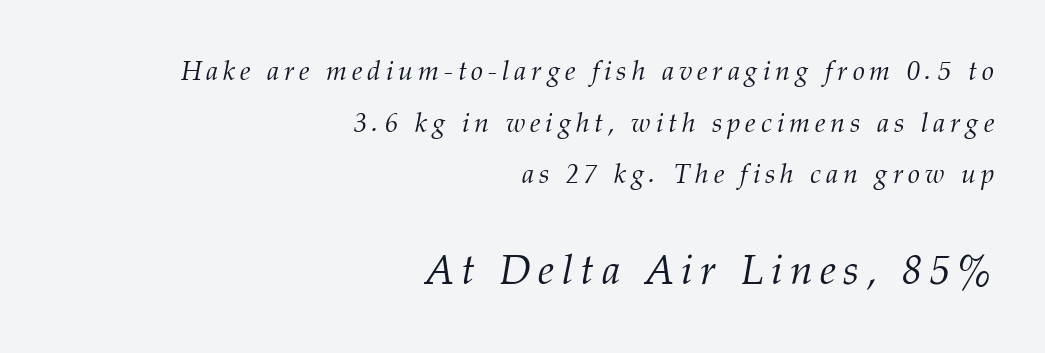
The designer dialed line spacing up above the default. This sample is right-justified, so line beginnings fall wherever the words allow. No heavy texture on the line: the type isn't bold. The lettering tilts uniformly, giving the passage an italic look. The gap between lines stays unmarked. Spacing verdict: proportional, widths tailored to each character.
